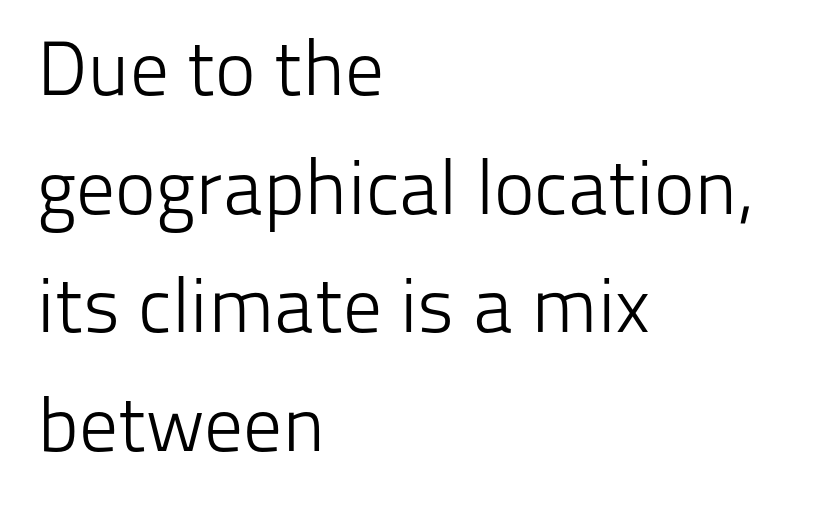
The image shows 77 px light sans-serif type, upright; set left-aligned, normal line spacing (1.54x), normal letter spacing, not underlined; low stroke contrast and a medium x-height.
